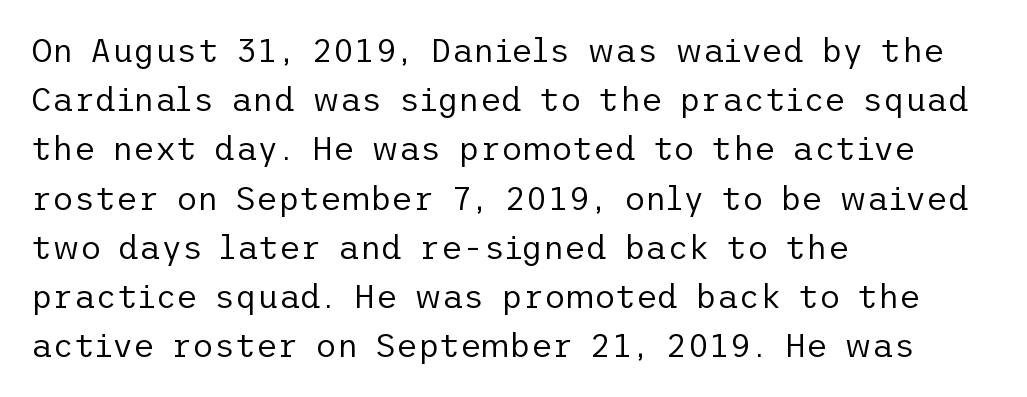
Q: Is the text bold? A: No.
Q: Is the text italic (slanted)? A: No, it is upright.
Q: Is the typeface a serif or a sans-serif typeface? A: Sans-serif.
Q: Is the text underlined? A: No.
Q: How is the paragraph aligned? A: Left-aligned.
Q: Is the spacing between letters normal or unusually wide? A: Normal.
Q: Is the spacing between lines tight, normal or loose? A: Normal.
Q: Width (condensed, normal, or wide)? A: Normal.
Q: Stroke contrast? A: Low.
Q: x-height? A: Medium.
